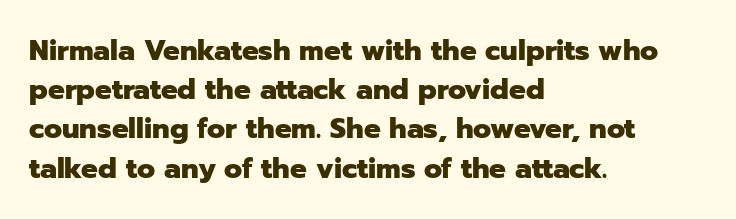
Letter spacing: default. Type without underlining. Which margin do the lines hug? The left one — the right edge is uneven. The glyphs in this specimen are sans serif.
